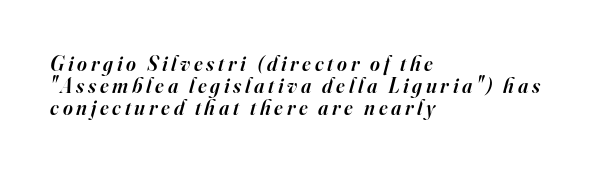
{"italic": "yes", "lean": "right", "slant_degrees": 16, "bold": "semi", "underline": "no", "align": "left", "line_spacing": "tight", "line_spacing_ratio": 1.05, "glyph_px": 21}
